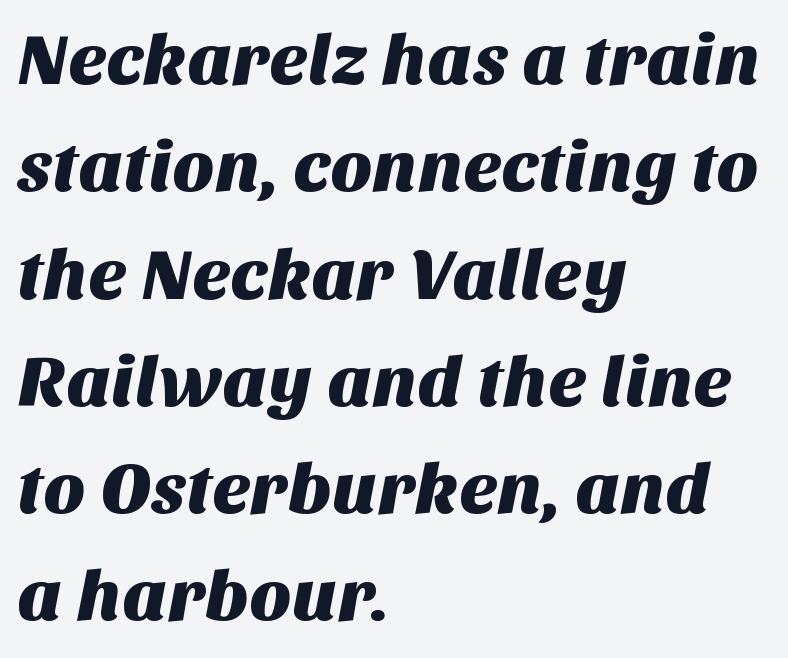
Descender tails drop into unmarked territory. Spacing verdict: proportional, widths tailored to each character. I'd call this a sans setting — the letters go barefoot. Characters follow at the spacing the type designer built in. Casual observation: everything's shoved over to the left. Baseline-to-baseline distance is the conventional proportion of letter height.
